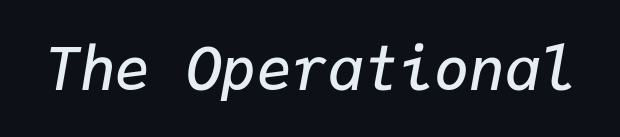
{"italic": "yes", "lean": "right", "slant_degrees": 9, "bold": "semi", "weight": "semibold", "width": "normal", "stroke_contrast": "low", "x_height": "medium", "monospaced": "yes", "underline": "no", "letter_spacing": "normal", "letter_spacing_em": 0.0, "glyph_px": 59}
